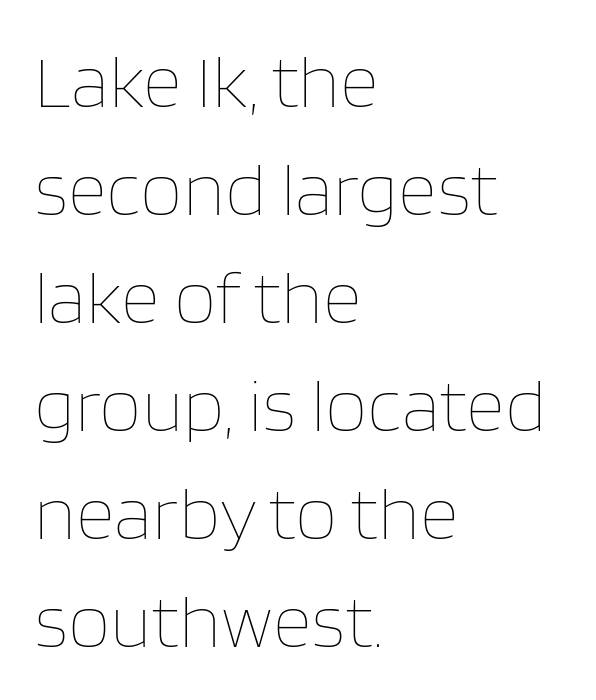
{"italic": "no", "bold": "no", "weight": "thin", "width": "normal", "stroke_contrast": "low", "x_height": "large", "monospaced": "no", "underline": "no", "align": "left", "line_spacing": "normal", "line_spacing_ratio": 1.42, "letter_spacing": "normal", "letter_spacing_em": 0.0, "glyph_px": 76}
